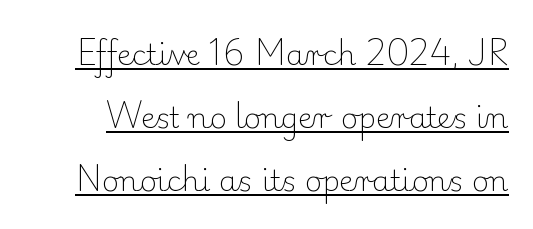
Whoever set this chose breathing room over compactness in the vertical rhythm. A continuous stroke trails under the words, as in a hyperlink. The line texture is even and compact thanks to regular tracking. Upright lettering throughout. The letters advance in unequal steps, a hallmark of proportional type. In terms of letterform style, serifs are clearly present.
